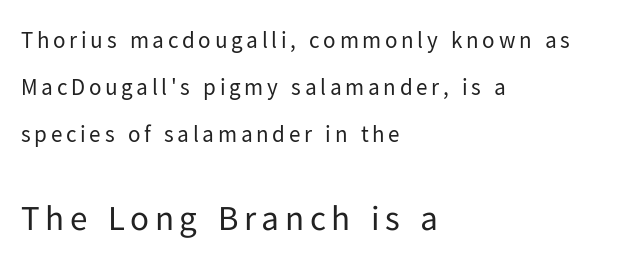
The face used here appears at its bigger size in the lower chunk. Compared with typical paragraphs, the rows here are farther apart. A light-to-regular cut is what we see here. No italicization has been applied; the sample stays upright. The glyphs are unaccompanied by any horizontal stroke below them.
